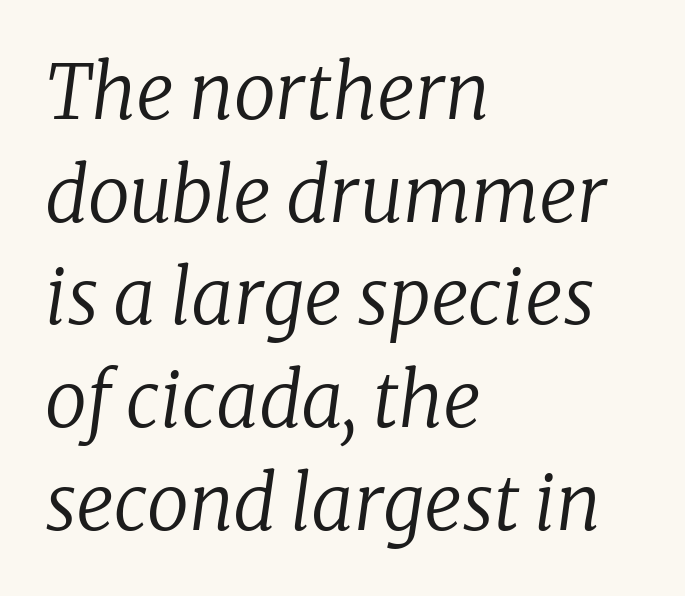
Notice how descenders clear the ascenders below comfortably — that's standard leading. The face used here has a pronounced slope to its letters. Horizontal alignment here is leftward, the default for most running prose. The passage shown is typed in a proportional face where columns would drift.
